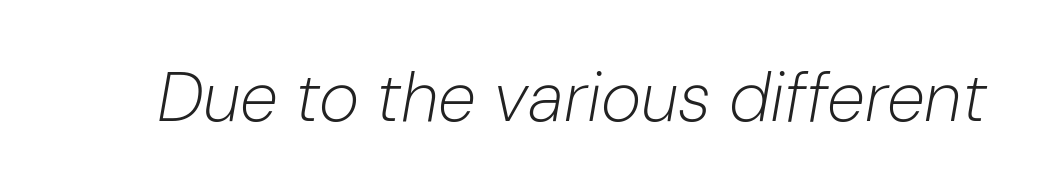
The image shows 69 px light type, italic (leaning right); set normal letter spacing, not underlined; low stroke contrast and a medium x-height.
